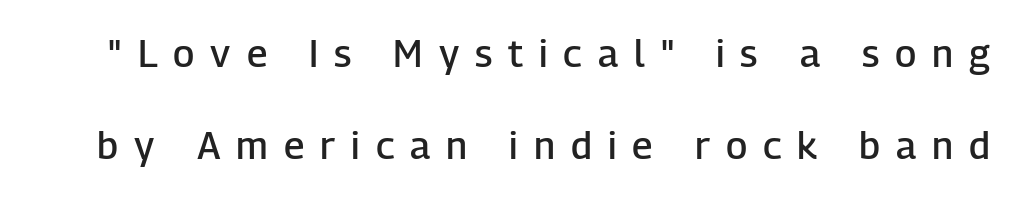
Leading: increased. Spacing between characters has been opened up far beyond the box default. Is there any slant? The stems are plumb. The glyphs in this specimen are sans serif.
